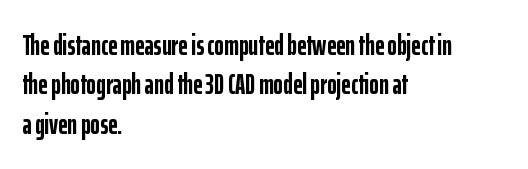
{"serif": "no", "italic": "no", "bold": "yes", "weight": "semibold", "width": "condensed", "stroke_contrast": "low", "x_height": "medium", "monospaced": "no", "underline": "no", "align": "left", "line_spacing": "normal", "line_spacing_ratio": 1.36, "letter_spacing": "normal", "letter_spacing_em": 0.0, "glyph_px": 29}
